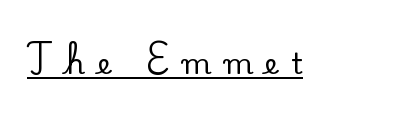
{"serif": "yes", "italic": "no", "width": "normal", "stroke_contrast": "low", "x_height": "small", "monospaced": "no", "underline": "yes", "letter_spacing": "wide", "letter_spacing_em": 0.44, "glyph_px": 29}
